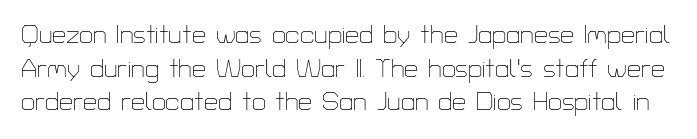
{"italic": "no", "bold": "no", "underline": "no", "line_spacing": "normal", "line_spacing_ratio": 1.35, "letter_spacing": "normal", "letter_spacing_em": 0.0, "glyph_px": 25}
